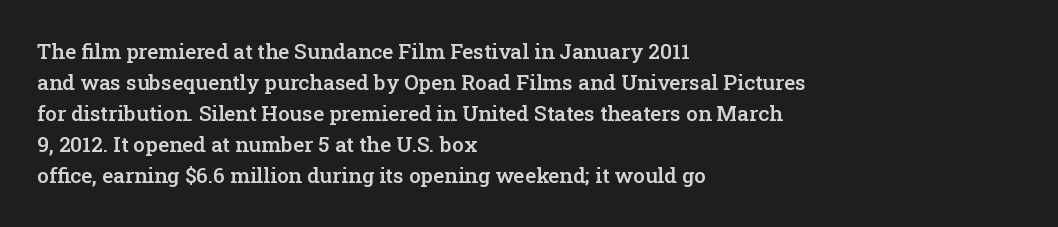
Q: Is the text bold? A: Semi-bold.
Q: Is the text italic (slanted)? A: No, it is upright.
Q: Is the text underlined? A: No.
Q: How is the paragraph aligned? A: Left-aligned.
Q: Is the spacing between letters normal or unusually wide? A: Normal.
Q: Is the spacing between lines tight, normal or loose? A: Normal.
